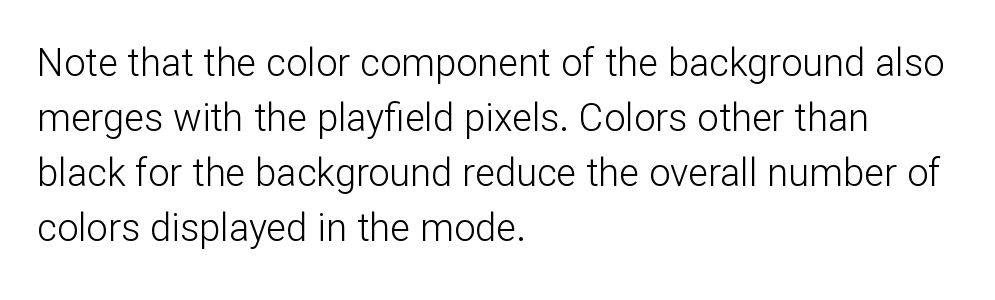
Q: Is the text bold? A: No.
Q: Is the text italic (slanted)? A: No, it is upright.
Q: Is the typeface a serif or a sans-serif typeface? A: Sans-serif.
Q: Is the text underlined? A: No.
Q: How is the paragraph aligned? A: Left-aligned.
Q: Is the spacing between letters normal or unusually wide? A: Normal.
Q: Is the spacing between lines tight, normal or loose? A: Normal.
Q: Width (condensed, normal, or wide)? A: Normal.
Q: Stroke contrast? A: Low.
Q: x-height? A: Medium.
Q: Monospaced? A: No.
